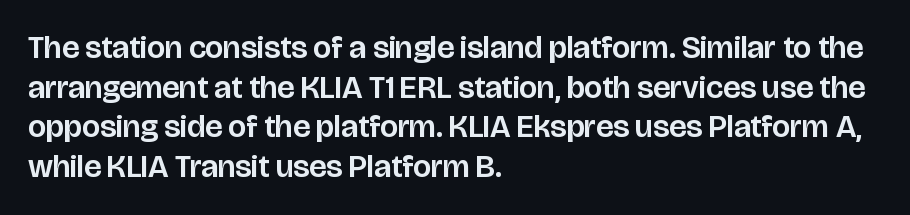
Q: Is the text italic (slanted)? A: No, it is upright.
Q: Is the typeface a serif or a sans-serif typeface? A: Sans-serif.
Q: Is the text underlined? A: No.
Q: How is the paragraph aligned? A: Left-aligned.
Q: Is the spacing between letters normal or unusually wide? A: Normal.
Q: Width (condensed, normal, or wide)? A: Normal.
Q: Stroke contrast? A: Low.
Q: x-height? A: Large.
Q: Monospaced? A: No.
